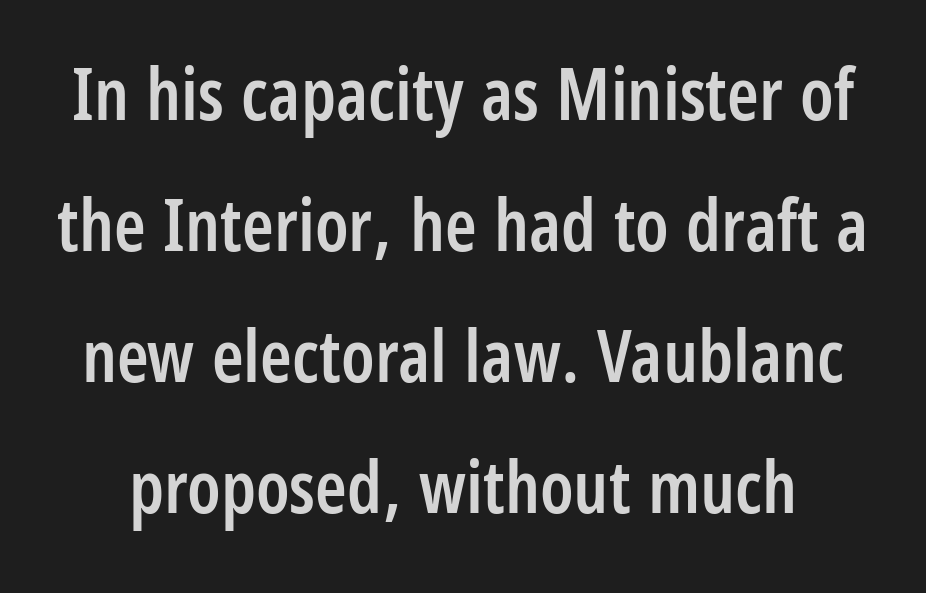
The image shows 72 px semibold, condensed sans-serif type, upright; set line spacing 1.82x, normal letter spacing, not underlined; low stroke contrast and a large x-height.
